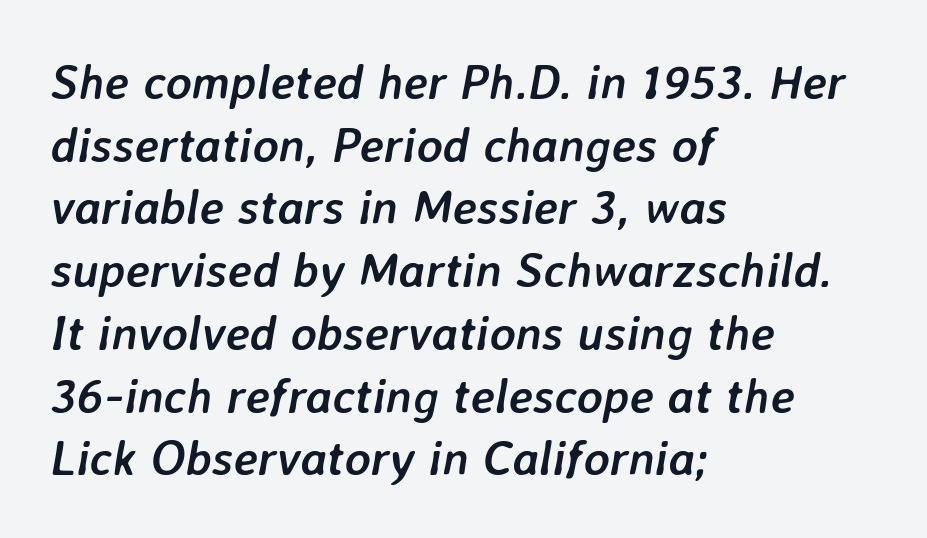
{"italic": "yes", "lean": "right", "slant_degrees": 7, "bold": "yes", "weight": "semibold", "width": "normal", "stroke_contrast": "low", "x_height": "medium", "monospaced": "no", "underline": "no", "align": "left", "line_spacing": "normal", "line_spacing_ratio": 1.28, "letter_spacing": "normal", "letter_spacing_em": 0.0, "glyph_px": 49}
